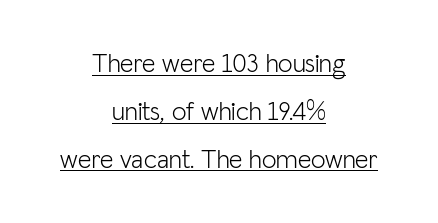
It's the straight-up-and-down kind of type. Beneath each row of characters lies a ruled line. One-word summary of the alignment: center. Nothing unusual about the tracking: characters are spaced as the font intends. Summary of weight: not heavy and not bold.
